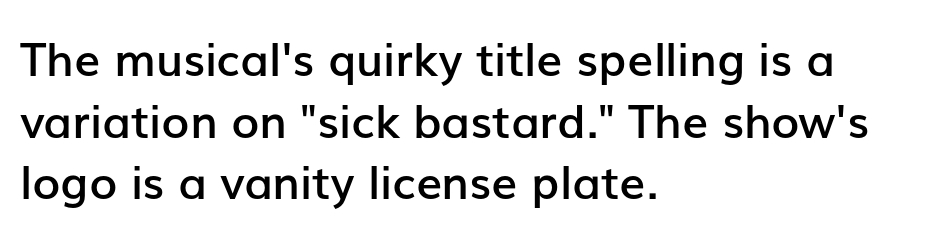
{"serif": "no", "italic": "no", "bold": "semi", "weight": "semibold", "width": "normal", "stroke_contrast": "low", "x_height": "medium", "monospaced": "no", "underline": "no", "align": "left", "line_spacing": "normal", "line_spacing_ratio": 1.34, "letter_spacing": "normal", "letter_spacing_em": 0.0, "glyph_px": 46}
